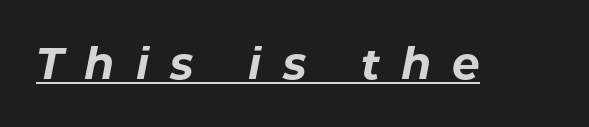
Q: Is the text bold? A: Yes.
Q: Is the text italic (slanted)? A: Yes, it leans right by about 11 degrees.
Q: Is the text underlined? A: Yes.
Q: Is the spacing between letters normal or unusually wide? A: Unusually wide.
Q: Width (condensed, normal, or wide)? A: Normal.
Q: Stroke contrast? A: Low.
Q: x-height? A: Medium.
Q: Monospaced? A: No.
